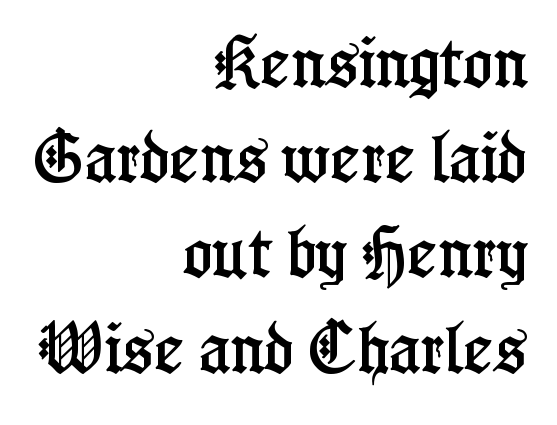
Short and long lines alike share a common ending point at right. Each letter keeps its own natural width here, so spacing adapts to shape. What kind of face is this? One with serifs. These lines keep a tight, regular rhythm from letter to letter.
